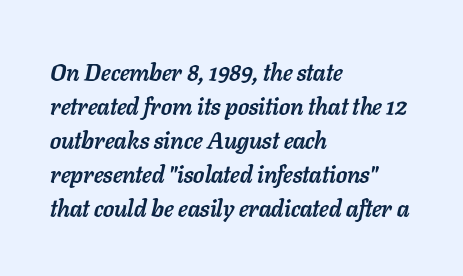
The image shows 24 px bold type, italic (leaning right); set left-aligned, normal line spacing (1.42x), normal letter spacing, not underlined.
